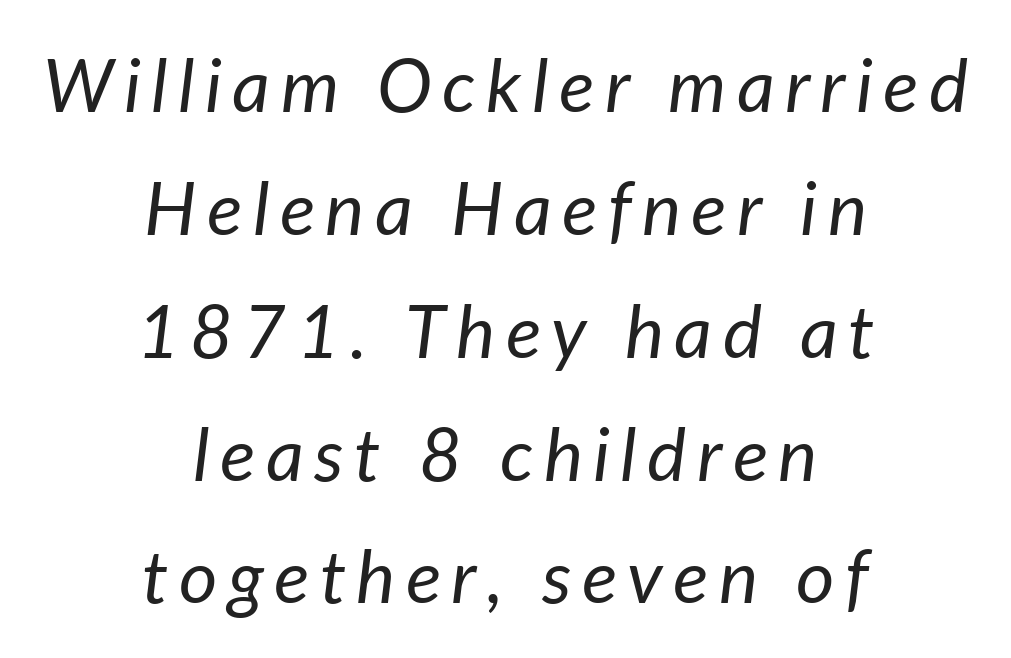
The image shows 74 px regular-weight type, italic (leaning right); set centered, normal line spacing (1.66x), not underlined; low stroke contrast and a medium x-height.
